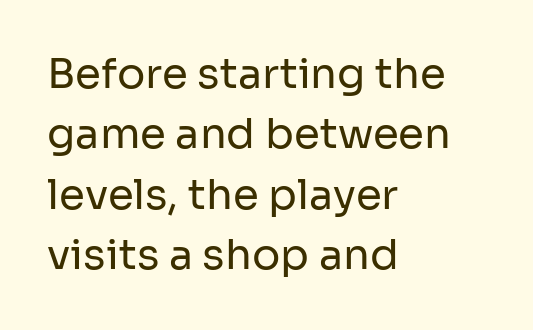
Q: Is the text bold? A: No.
Q: Is the text italic (slanted)? A: No, it is upright.
Q: Is the typeface a serif or a sans-serif typeface? A: Sans-serif.
Q: Is the text underlined? A: No.
Q: How is the paragraph aligned? A: Left-aligned.
Q: Is the spacing between letters normal or unusually wide? A: Normal.
Q: Is the spacing between lines tight, normal or loose? A: Normal.
Q: Width (condensed, normal, or wide)? A: Normal.
Q: Stroke contrast? A: Low.
Q: x-height? A: Medium.
Q: Monospaced? A: No.
